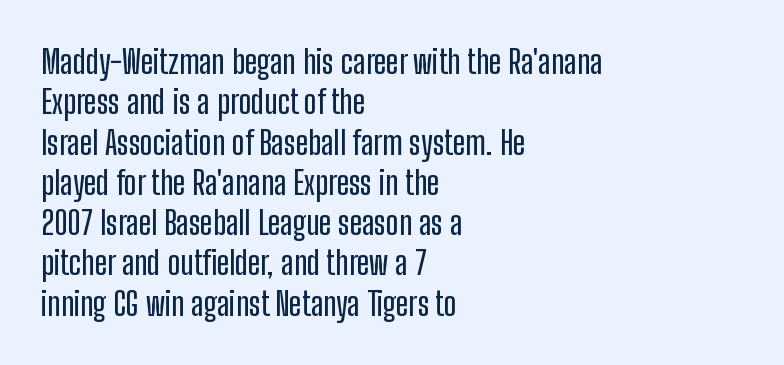
Q: Is the text italic (slanted)? A: No, it is upright.
Q: Is the typeface a serif or a sans-serif typeface? A: Sans-serif.
Q: Is the text underlined? A: No.
Q: How is the paragraph aligned? A: Left-aligned.
Q: Is the spacing between letters normal or unusually wide? A: Normal.
Q: Width (condensed, normal, or wide)? A: Condensed.
Q: Stroke contrast? A: Low.
Q: x-height? A: Medium.
Q: Monospaced? A: No.
